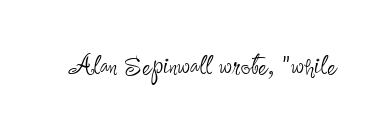
{"serif": "no", "bold": "no", "weight": "thin", "width": "condensed", "stroke_contrast": "low", "x_height": "small", "monospaced": "no", "underline": "no", "letter_spacing": "normal", "letter_spacing_em": 0.0, "glyph_px": 34}
